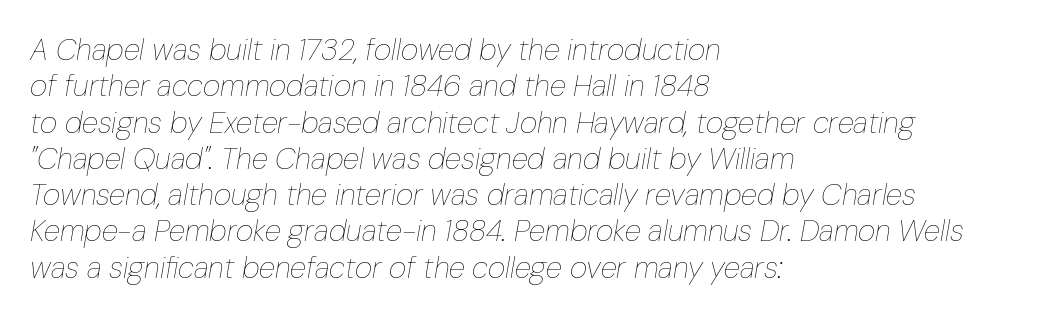
The image shows 30 px thin, condensed type, italic (leaning right); set left-aligned, line spacing 1.21x, normal letter spacing, not underlined; low stroke contrast and a medium x-height.
